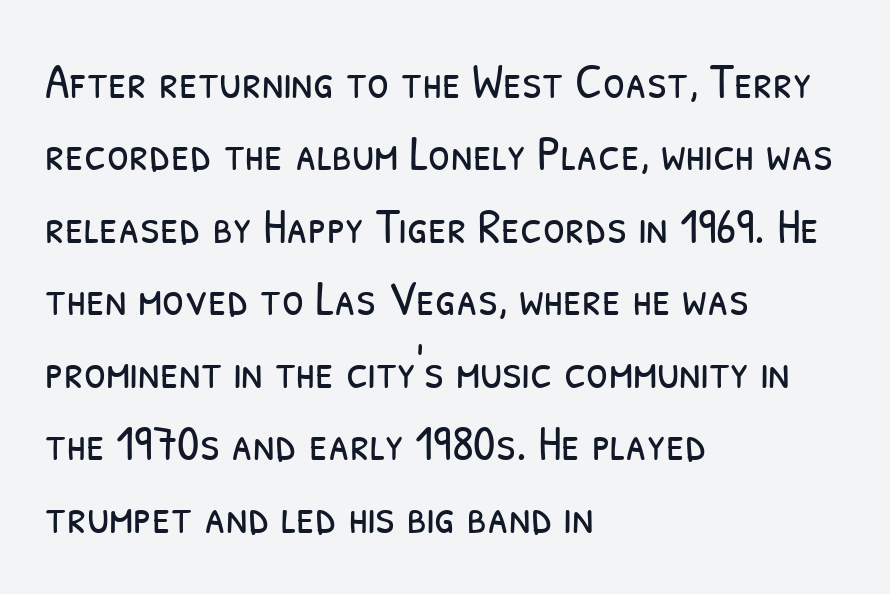
The image shows 50 px light, condensed sans-serif type; set left-aligned, normal line spacing (1.45x), normal letter spacing, not underlined; low stroke contrast and a medium x-height.
